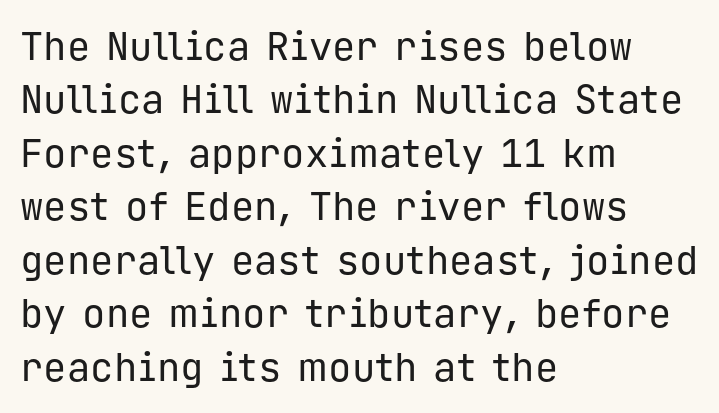
Q: Is the text bold? A: No.
Q: Is the text italic (slanted)? A: No, it is upright.
Q: Is the typeface a serif or a sans-serif typeface? A: Sans-serif.
Q: Is the text underlined? A: No.
Q: How is the paragraph aligned? A: Left-aligned.
Q: Is the spacing between letters normal or unusually wide? A: Normal.
Q: Is the spacing between lines tight, normal or loose? A: Normal.
Q: Width (condensed, normal, or wide)? A: Normal.
Q: Stroke contrast? A: Low.
Q: x-height? A: Medium.
Q: Monospaced? A: Yes.
